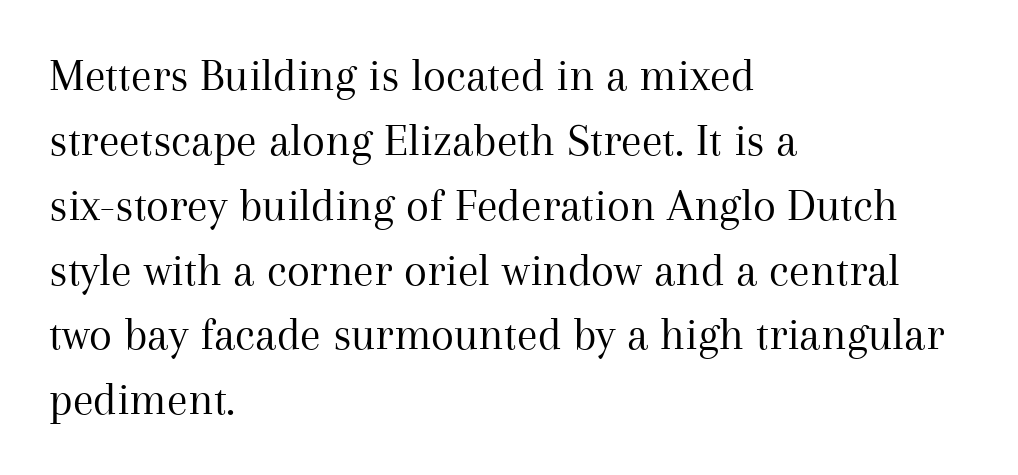
Q: Is the text bold? A: No.
Q: Is the text italic (slanted)? A: No, it is upright.
Q: Is the typeface a serif or a sans-serif typeface? A: Serif.
Q: Is the text underlined? A: No.
Q: How is the paragraph aligned? A: Left-aligned.
Q: Is the spacing between letters normal or unusually wide? A: Normal.
Q: Is the spacing between lines tight, normal or loose? A: Normal.
Q: Width (condensed, normal, or wide)? A: Normal.
Q: Stroke contrast? A: Medium.
Q: x-height? A: Medium.
Q: Monospaced? A: No.
